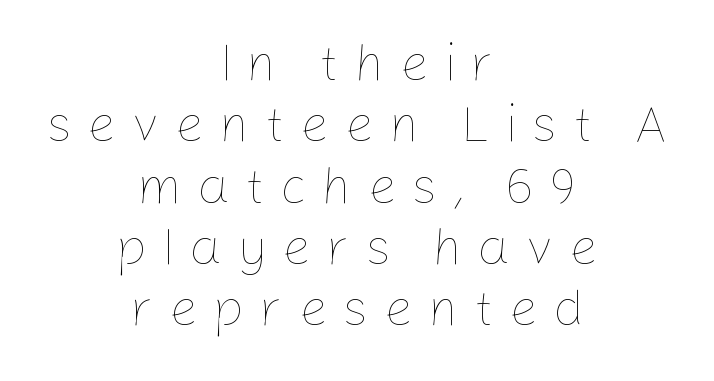
{"italic": "no", "bold": "no", "weight": "thin", "width": "normal", "stroke_contrast": "low", "x_height": "medium", "monospaced": "no", "underline": "no", "align": "center", "line_spacing_ratio": 1.18, "letter_spacing": "wide", "letter_spacing_em": 0.28, "glyph_px": 52}
